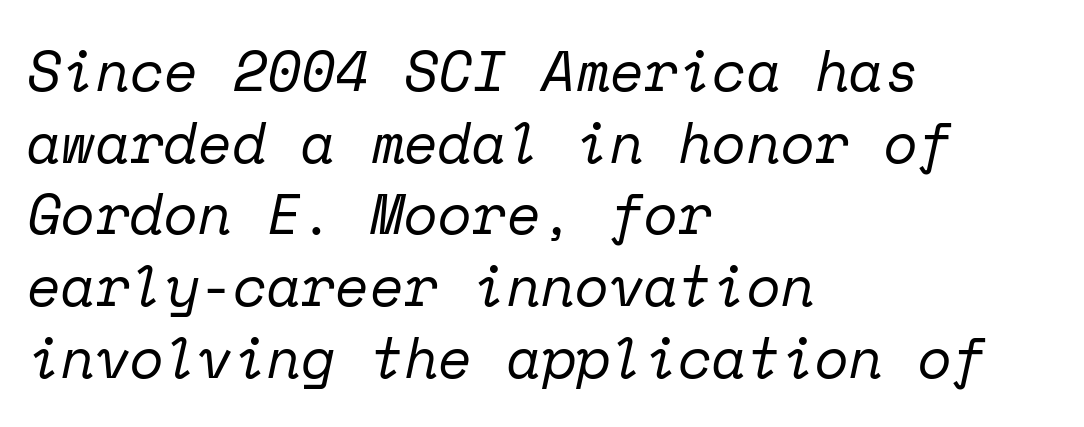
The image shows 56 px regular-weight serif type, italic (leaning right), monospaced; set left-aligned, normal line spacing (1.28x), normal letter spacing, not underlined; low stroke contrast and a medium x-height.
